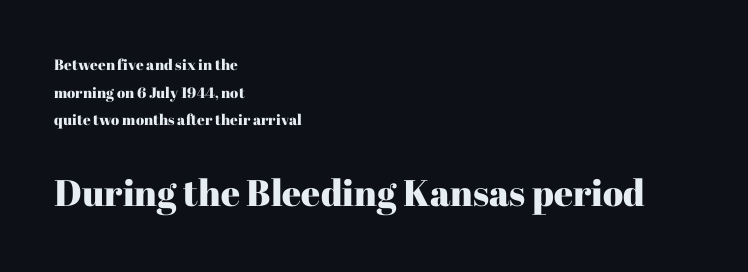
Note: smaller setting up top, larger setting below. Check where the strokes stop: tiny serifs finish them off. It's the straight-up-and-down kind of type. The face used here is proportionally spaced, like ordinary book or web type. The baseline area is clear.
